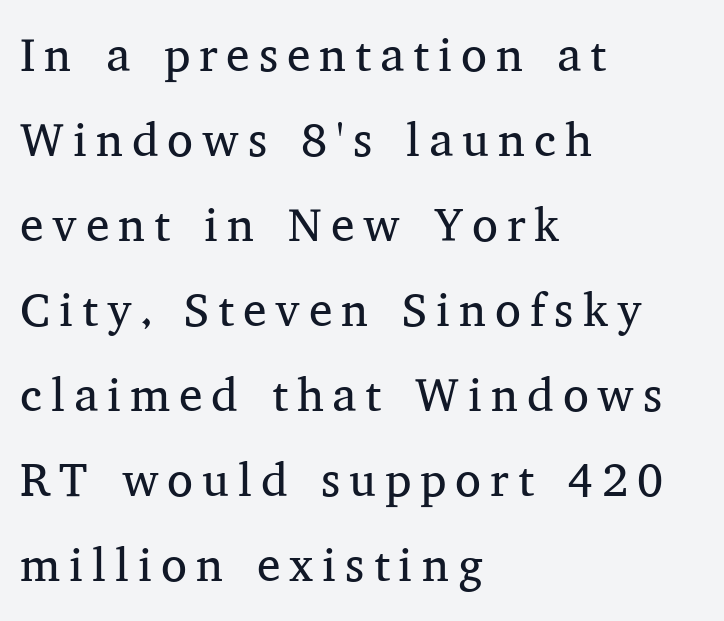
Q: Is the text bold? A: No.
Q: Is the text italic (slanted)? A: No, it is upright.
Q: Is the typeface a serif or a sans-serif typeface? A: Serif.
Q: Is the text underlined? A: No.
Q: How is the paragraph aligned? A: Left-aligned.
Q: Width (condensed, normal, or wide)? A: Normal.
Q: Stroke contrast? A: Medium.
Q: x-height? A: Medium.
Q: Monospaced? A: No.
